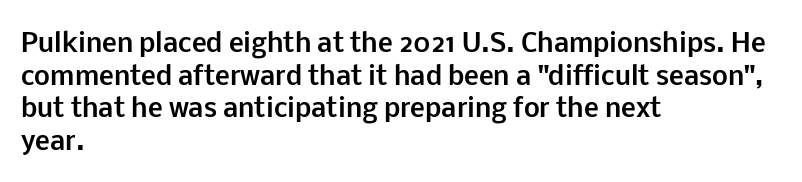
Q: Is the text bold? A: Yes.
Q: Is the text italic (slanted)? A: No, it is upright.
Q: Is the text underlined? A: No.
Q: How is the paragraph aligned? A: Left-aligned.
Q: Is the spacing between letters normal or unusually wide? A: Normal.
Q: Is the spacing between lines tight, normal or loose? A: Normal.
